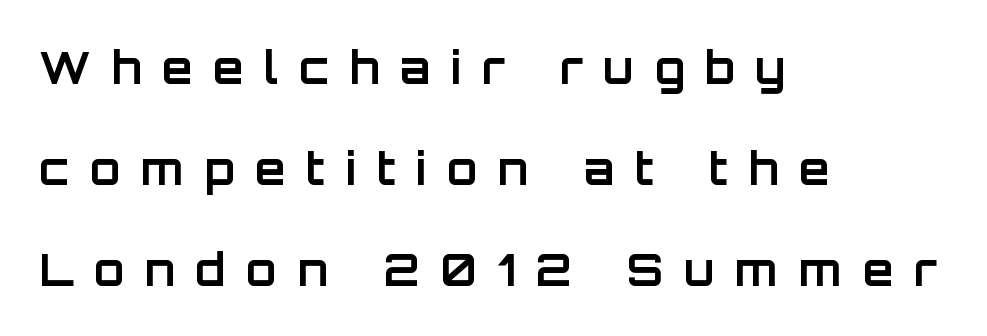
Q: Is the text bold? A: Yes.
Q: Is the text italic (slanted)? A: No, it is upright.
Q: Is the typeface a serif or a sans-serif typeface? A: Sans-serif.
Q: Is the text underlined? A: No.
Q: How is the paragraph aligned? A: Left-aligned.
Q: Is the spacing between letters normal or unusually wide? A: Unusually wide.
Q: Is the spacing between lines tight, normal or loose? A: Loose.
Q: Width (condensed, normal, or wide)? A: Normal.
Q: Stroke contrast? A: Low.
Q: x-height? A: Large.
Q: Monospaced? A: No.
